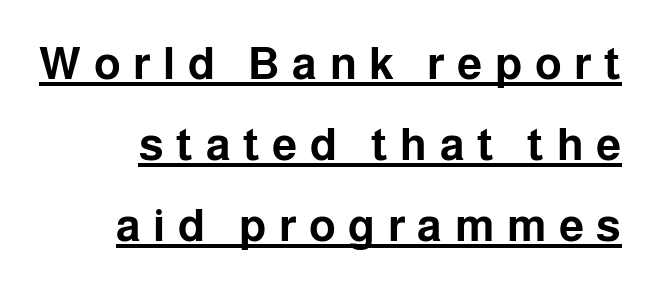
Q: Is the text bold? A: Yes.
Q: Is the text italic (slanted)? A: No, it is upright.
Q: Is the typeface a serif or a sans-serif typeface? A: Sans-serif.
Q: Is the text underlined? A: Yes.
Q: Is the spacing between letters normal or unusually wide? A: Unusually wide.
Q: Width (condensed, normal, or wide)? A: Normal.
Q: Stroke contrast? A: Low.
Q: x-height? A: Medium.
Q: Monospaced? A: No.
